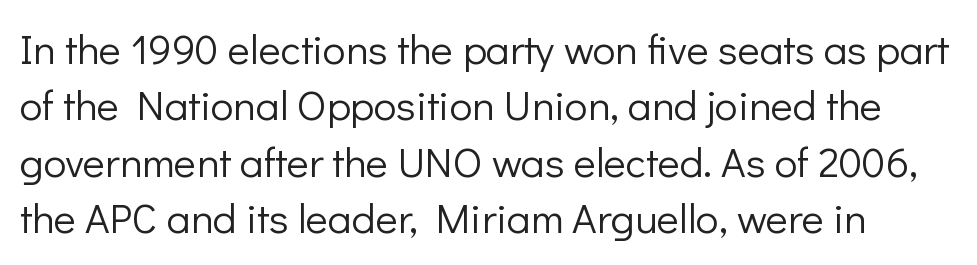
Q: Is the text bold? A: No.
Q: Is the text italic (slanted)? A: No, it is upright.
Q: Is the typeface a serif or a sans-serif typeface? A: Sans-serif.
Q: Is the text underlined? A: No.
Q: Is the spacing between letters normal or unusually wide? A: Normal.
Q: Is the spacing between lines tight, normal or loose? A: Normal.
Q: Width (condensed, normal, or wide)? A: Normal.
Q: Stroke contrast? A: Low.
Q: x-height? A: Medium.
Q: Monospaced? A: No.
